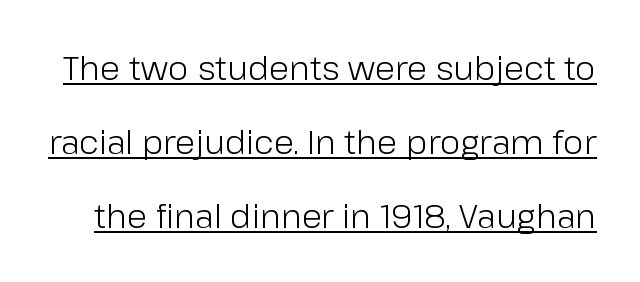
The image shows 33 px light sans-serif type, upright; set loose line spacing (2.24x), normal letter spacing, underlined; low stroke contrast and a medium x-height.
